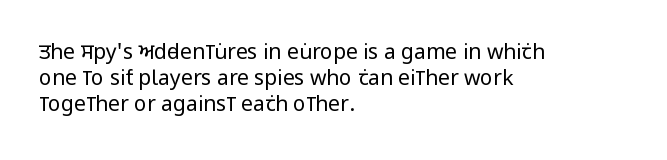
The typography opts for an upright posture over an oblique one. Unmarked baselines from the first word to the last. Students, note that the glyphs here touch the page at normal intervals. Which margin do the lines hug? The left one — the right edge is uneven. The typesetting does not lean heavy: it is not bold.
